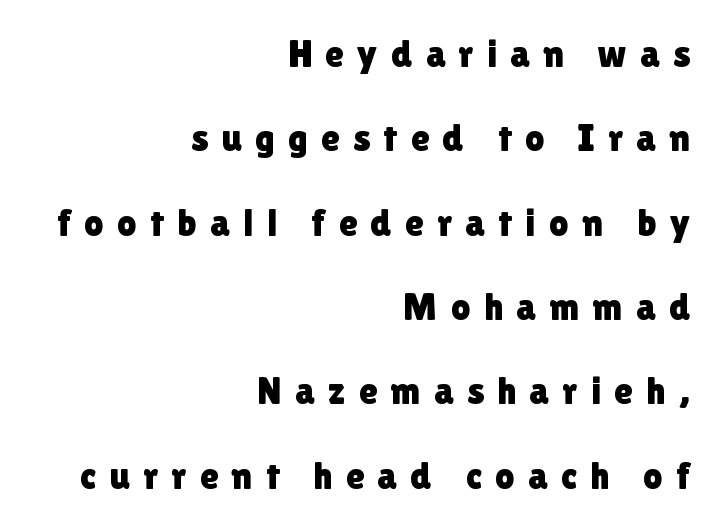
{"serif": "no", "italic": "no", "width": "normal", "stroke_contrast": "low", "x_height": "medium", "monospaced": "no", "underline": "no", "align": "right", "line_spacing": "loose", "line_spacing_ratio": 2.22, "letter_spacing": "wide", "letter_spacing_em": 0.35, "glyph_px": 38}
